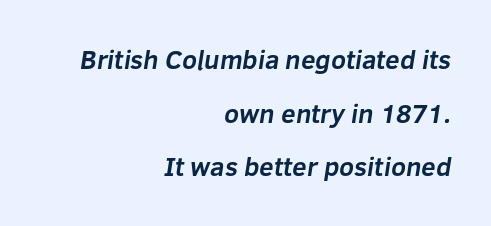
Type without underlining. The sample has been set heavy, in full bold. This sample trades compactness for vertical openness between lines. Reading down the block, your eye finds every line finishing at a fixed right position. This rendering leaves character spacing at its baseline value.
